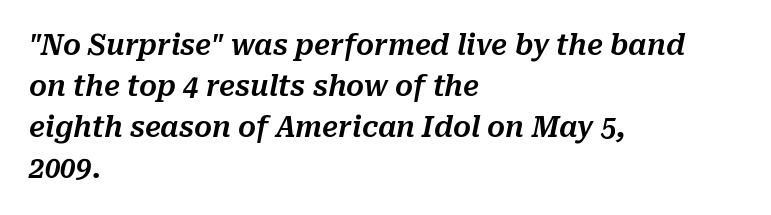
{"italic": "yes", "lean": "right", "slant_degrees": 10, "width": "normal", "stroke_contrast": "medium", "x_height": "medium", "monospaced": "no", "underline": "no", "align": "left", "line_spacing": "normal", "line_spacing_ratio": 1.47, "letter_spacing": "normal", "letter_spacing_em": 0.0, "glyph_px": 28}
